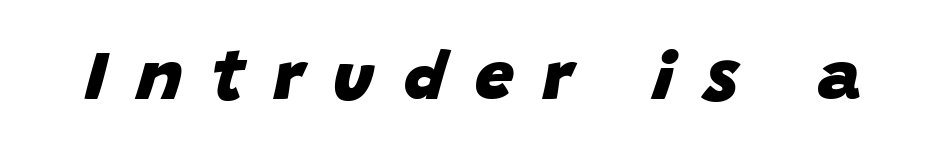
The image shows 69 px heavy type, italic (leaning right); set unusually wide letter spacing (+0.43 em), not underlined; low stroke contrast and a large x-height.
